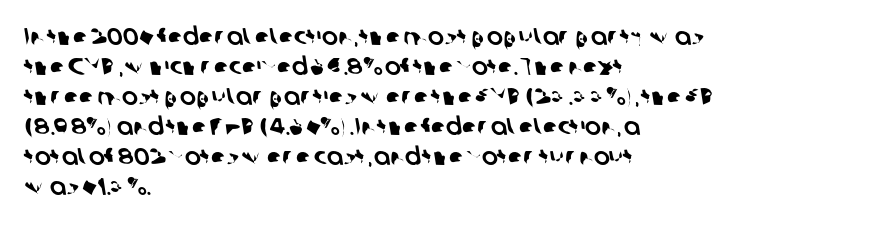
The image shows 24 px text type; set left-aligned, normal line spacing (1.25x), normal letter spacing, not underlined.
